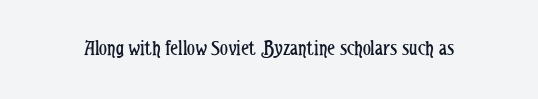
The image shows 22 px text type, upright; set normal letter spacing, not underlined.
